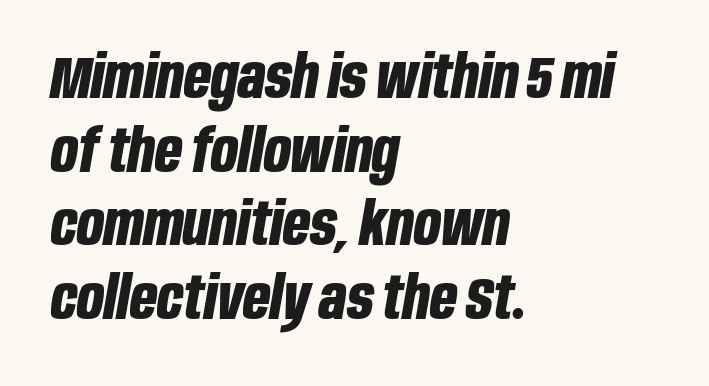
Q: Is the text bold? A: Yes.
Q: Is the text italic (slanted)? A: Yes, it leans right by about 10 degrees.
Q: Is the text underlined? A: No.
Q: How is the paragraph aligned? A: Left-aligned.
Q: Is the spacing between letters normal or unusually wide? A: Normal.
Q: Is the spacing between lines tight, normal or loose? A: Normal.
Q: Width (condensed, normal, or wide)? A: Condensed.
Q: Stroke contrast? A: Low.
Q: x-height? A: Large.
Q: Monospaced? A: No.
